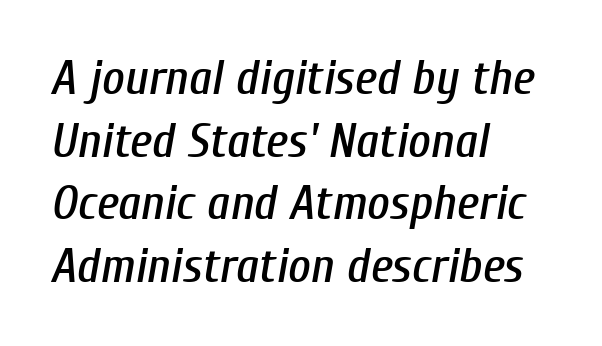
Q: Is the text italic (slanted)? A: Yes, it leans right by about 10 degrees.
Q: Is the text underlined? A: No.
Q: How is the paragraph aligned? A: Left-aligned.
Q: Is the spacing between letters normal or unusually wide? A: Normal.
Q: Is the spacing between lines tight, normal or loose? A: Normal.
Q: Width (condensed, normal, or wide)? A: Condensed.
Q: Stroke contrast? A: Low.
Q: x-height? A: Medium.
Q: Monospaced? A: No.
